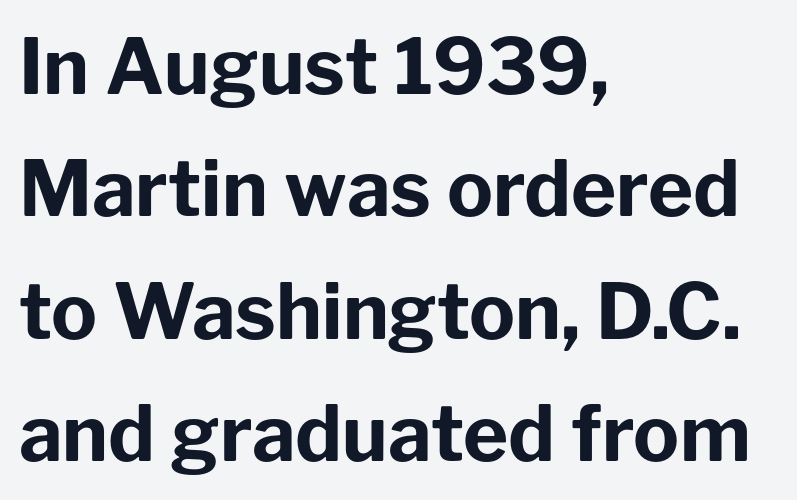
The image shows 77 px bold sans-serif type, upright; set left-aligned, normal line spacing (1.59x), normal letter spacing, not underlined; low stroke contrast and a medium x-height.
